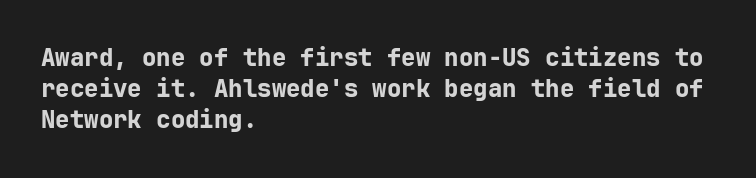
The image shows 24 px bold type, upright; set left-aligned, normal line spacing (1.3x), normal letter spacing, not underlined.
